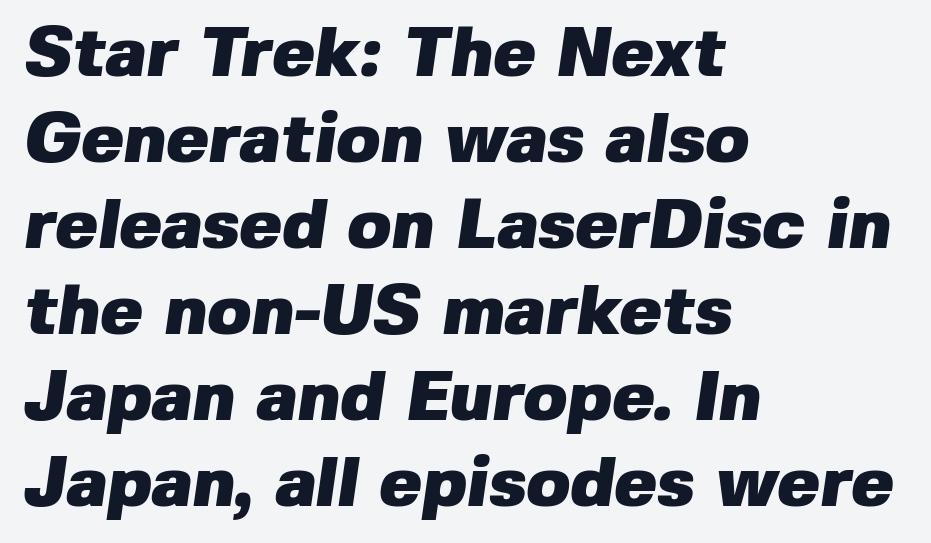
{"serif": "no", "bold": "yes", "weight": "heavy", "width": "normal", "stroke_contrast": "low", "x_height": "medium", "monospaced": "no", "underline": "no", "align": "left", "line_spacing_ratio": 1.21, "letter_spacing": "normal", "letter_spacing_em": 0.0, "glyph_px": 71}
